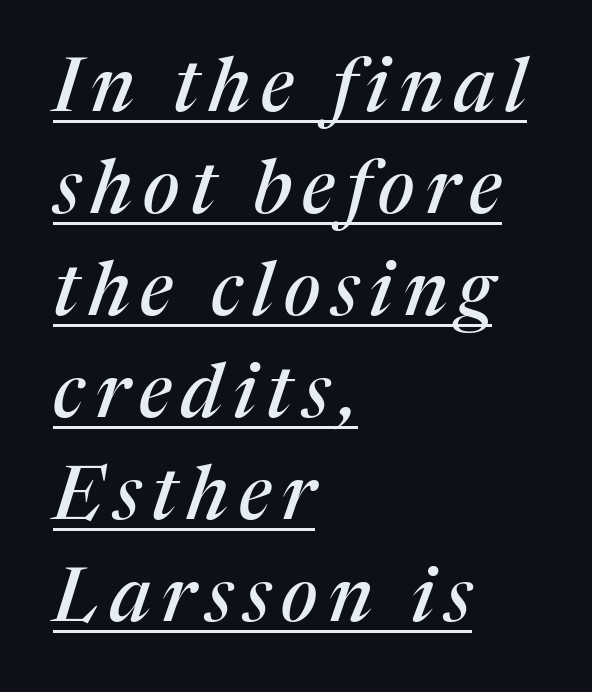
Q: Is the text italic (slanted)? A: Yes, it leans right by about 17 degrees.
Q: Is the typeface a serif or a sans-serif typeface? A: Serif.
Q: Is the text underlined? A: Yes.
Q: How is the paragraph aligned? A: Left-aligned.
Q: Is the spacing between lines tight, normal or loose? A: Normal.
Q: Width (condensed, normal, or wide)? A: Normal.
Q: Stroke contrast? A: Medium.
Q: x-height? A: Medium.
Q: Monospaced? A: No.
